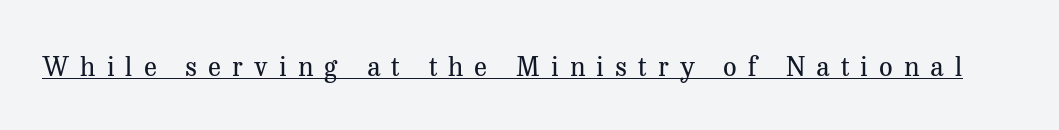
The words here are underlined. The cut favours lightness, reaching ordinary text weight at its darkest. Style check: upright. Each word looks stretched out because of the extra space between its letters.
